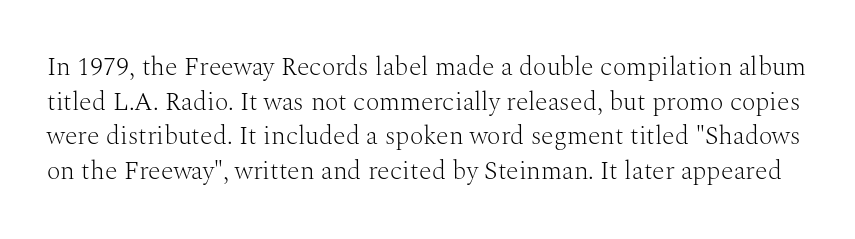
{"italic": "no", "bold": "no", "underline": "no", "line_spacing": "normal", "line_spacing_ratio": 1.33, "letter_spacing": "normal", "letter_spacing_em": 0.0, "glyph_px": 26}
